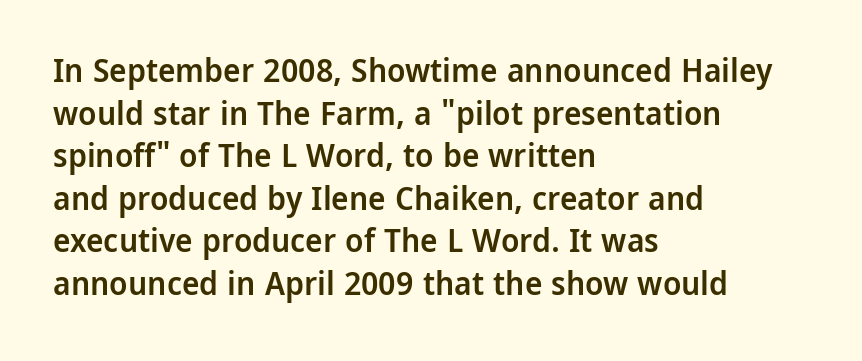
Q: Is the text bold? A: Semi-bold.
Q: Is the text italic (slanted)? A: No, it is upright.
Q: Is the typeface a serif or a sans-serif typeface? A: Sans-serif.
Q: Is the text underlined? A: No.
Q: How is the paragraph aligned? A: Left-aligned.
Q: Is the spacing between letters normal or unusually wide? A: Normal.
Q: Is the spacing between lines tight, normal or loose? A: Normal.
Q: Width (condensed, normal, or wide)? A: Normal.
Q: Stroke contrast? A: Low.
Q: x-height? A: Medium.
Q: Monospaced? A: No.
